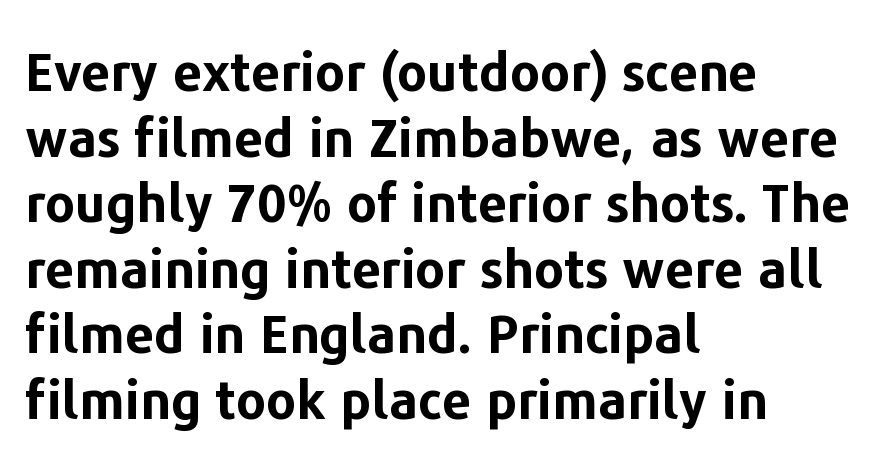
{"serif": "no", "italic": "no", "bold": "yes", "weight": "bold", "width": "normal", "stroke_contrast": "low", "x_height": "medium", "monospaced": "no", "underline": "no", "align": "left", "line_spacing": "normal", "line_spacing_ratio": 1.26, "letter_spacing": "normal", "letter_spacing_em": 0.0, "glyph_px": 52}
